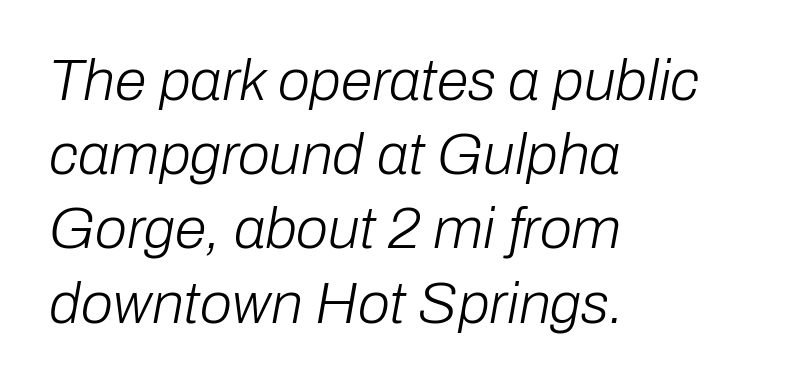
Think of a printed novel: that variable character pitch is what you see here. Inter-character spacing is left at the font's built-in metrics. Stems here are at most as thick as an everyday book face. Notice how descenders clear the ascenders below comfortably — that's standard leading. Emphasis-style slanted type is in use. No word sits above an underline.
